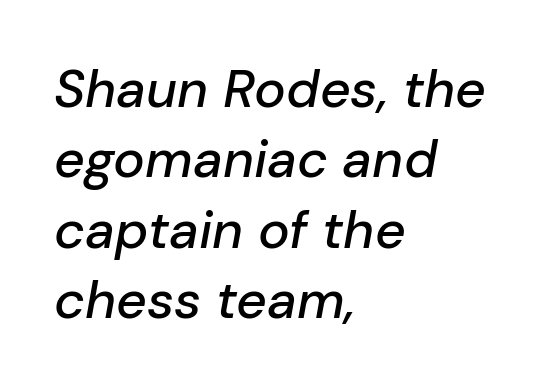
Teacher's note: observe the even left margin — that is flush-left alignment. Is there much room between lines? A standard amount, neither cramped nor airy. You could not count columns in this text — the font is proportionally spaced. Descender tails drop into unmarked territory.
